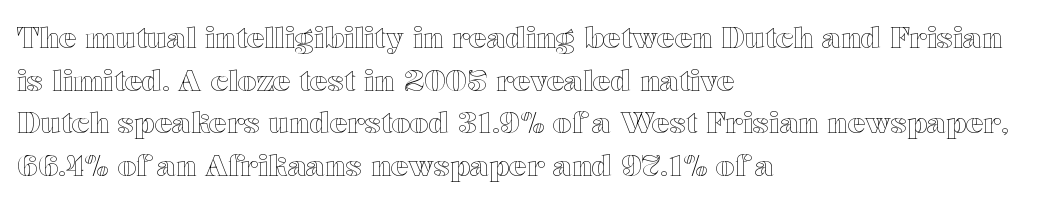
Q: Is the text italic (slanted)? A: No, it is upright.
Q: Is the text underlined? A: No.
Q: How is the paragraph aligned? A: Left-aligned.
Q: Is the spacing between letters normal or unusually wide? A: Normal.
Q: Is the spacing between lines tight, normal or loose? A: Normal.
Q: Width (condensed, normal, or wide)? A: Wide.
Q: x-height? A: Medium.
Q: Monospaced? A: No.
